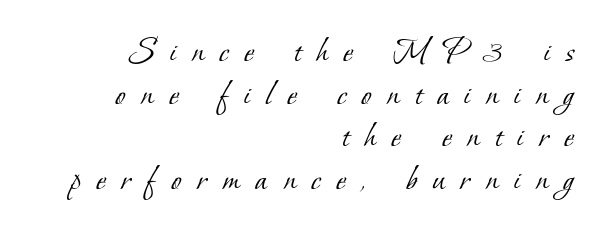
The designer dialed line spacing down below the default. Serif or sans? Serif — the stroke terminals have little feet. A quiet, ordinary-to-light weight characterises the typeface. The face used here is rendered with a markedly widened letterfit.
